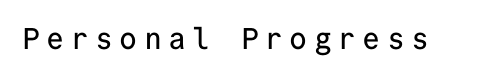
Lines of text with bare space underneath. This sample uses a sans-serif face. Spacing between characters has been opened up far beyond the box default. Looks like terminal output: every glyph gets an equal slot.
